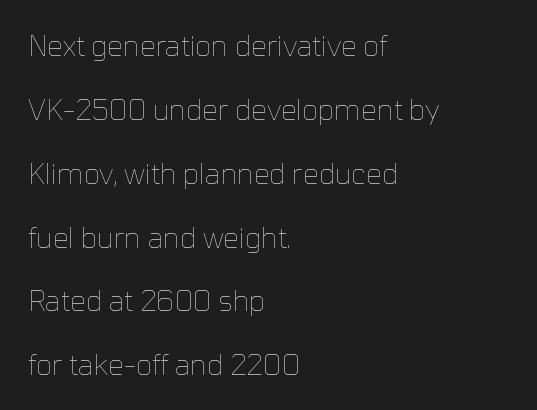
{"italic": "no", "bold": "no", "weight": "thin", "width": "normal", "stroke_contrast": "low", "x_height": "medium", "monospaced": "no", "underline": "no", "align": "left", "line_spacing": "loose", "line_spacing_ratio": 2.28, "letter_spacing": "normal", "letter_spacing_em": 0.0, "glyph_px": 28}
